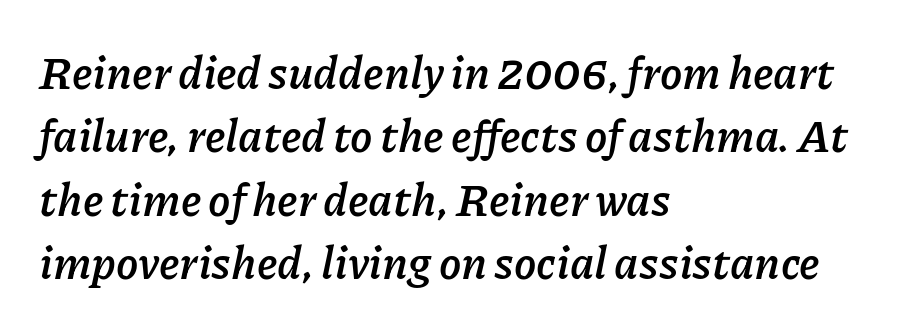
Q: Is the text bold? A: Yes.
Q: Is the text italic (slanted)? A: Yes, it leans right by about 11 degrees.
Q: Is the text underlined? A: No.
Q: How is the paragraph aligned? A: Left-aligned.
Q: Is the spacing between letters normal or unusually wide? A: Normal.
Q: Is the spacing between lines tight, normal or loose? A: Normal.
Q: Width (condensed, normal, or wide)? A: Normal.
Q: Stroke contrast? A: Low.
Q: x-height? A: Medium.
Q: Monospaced? A: No.
